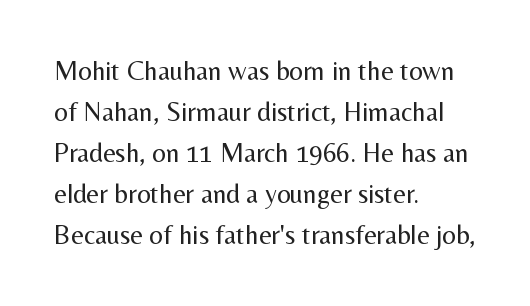
On a weight scale, this lands at 450 or below. The passage shown has conventional tracking throughout. A normal amount of white space separates one row of letters from the next. The rag falls on the right side of this text block.
